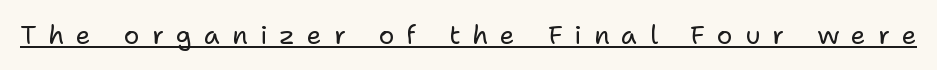
Q: Is the text bold? A: No.
Q: Is the text italic (slanted)? A: No, it is upright.
Q: Is the text underlined? A: Yes.
Q: Is the spacing between letters normal or unusually wide? A: Unusually wide.
